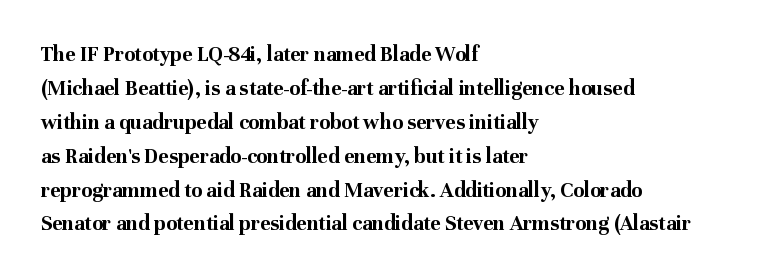
{"italic": "no", "bold": "yes", "underline": "no", "align": "left", "line_spacing": "normal", "line_spacing_ratio": 1.54, "letter_spacing": "normal", "letter_spacing_em": 0.0, "glyph_px": 22}
